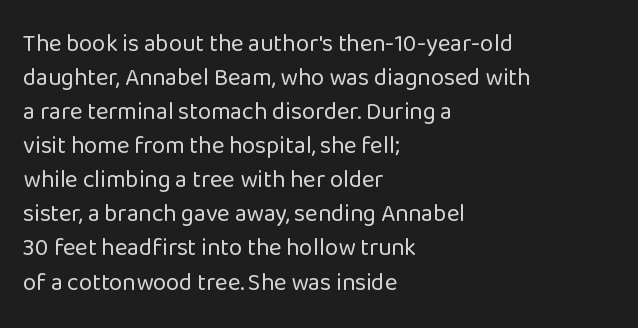
Q: Is the text bold? A: No.
Q: Is the text italic (slanted)? A: No, it is upright.
Q: Is the text underlined? A: No.
Q: How is the paragraph aligned? A: Left-aligned.
Q: Is the spacing between letters normal or unusually wide? A: Normal.
Q: Is the spacing between lines tight, normal or loose? A: Normal.
